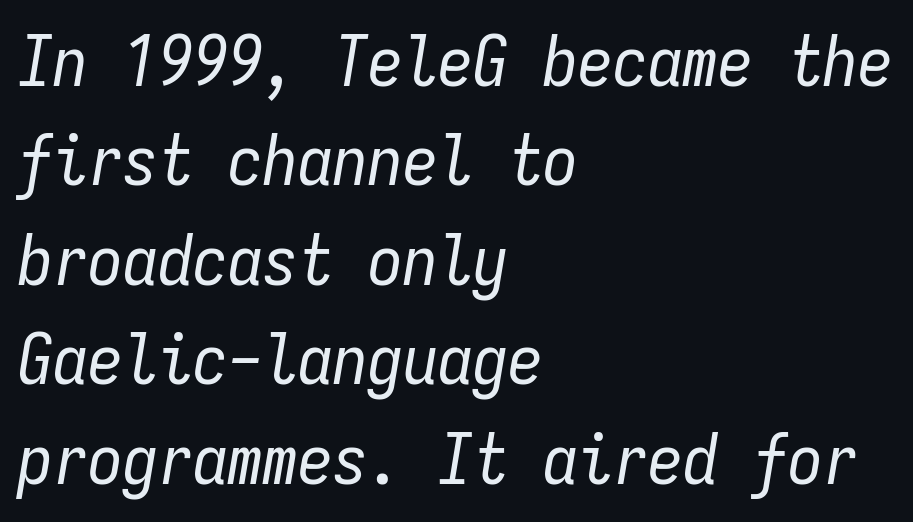
Q: Is the text bold? A: No.
Q: Is the text italic (slanted)? A: Yes, it leans right by about 9 degrees.
Q: Is the text underlined? A: No.
Q: How is the paragraph aligned? A: Left-aligned.
Q: Is the spacing between letters normal or unusually wide? A: Normal.
Q: Is the spacing between lines tight, normal or loose? A: Normal.
Q: Width (condensed, normal, or wide)? A: Condensed.
Q: Stroke contrast? A: Low.
Q: x-height? A: Medium.
Q: Monospaced? A: Yes.
